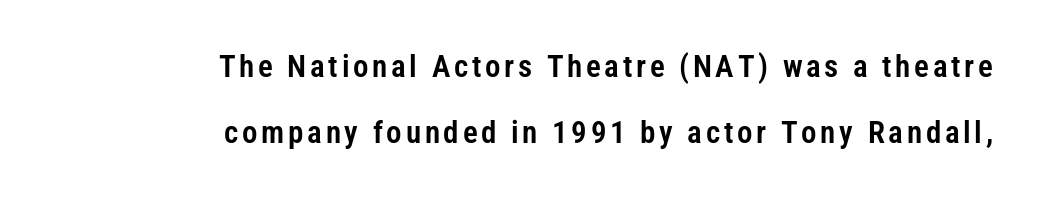
The image shows 31 px condensed sans-serif type, upright; set right-aligned, loose line spacing (2.13x), not underlined; low stroke contrast and a medium x-height.
